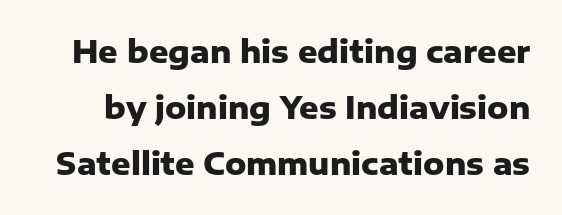
Typesetter's note: full bold, strokes at maximum text heaviness. Do the characters align in a grid? No, the font is proportional. This sample uses plain, unmodified letter spacing. Nope, not italic — everything's standing straight. Nope, no serifs anywhere on these letters.
